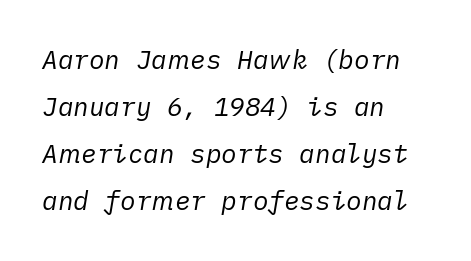
Q: Is the text bold? A: No.
Q: Is the text italic (slanted)? A: Yes, it leans right by about 10 degrees.
Q: Is the text underlined? A: No.
Q: How is the paragraph aligned? A: Left-aligned.
Q: Is the spacing between letters normal or unusually wide? A: Normal.
